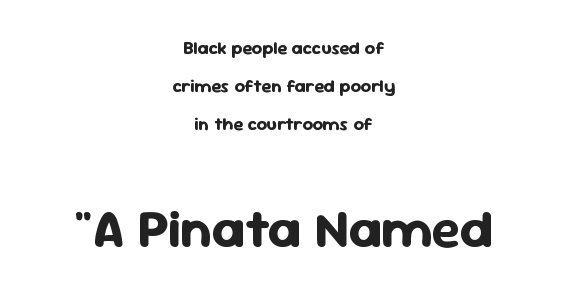
Does the lettering tilt? It doesn't — this is upright. The glyphs have the mass of a bold cut. This rendering uses center alignment, leaving both contours irregular but symmetric. Unlike a traditional serif, this face leaves its strokes unadorned.
